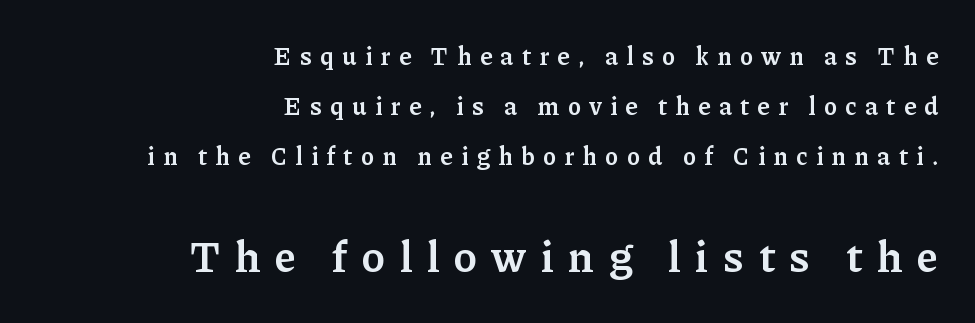
{"serif": "yes", "italic": "no", "bold": "semi", "weight": "semibold", "width": "normal", "stroke_contrast": "low", "x_height": "medium", "monospaced": "no", "underline": "no", "align": "right", "line_spacing": "loose", "line_spacing_ratio": 2.01, "letter_spacing": "wide", "letter_spacing_em": 0.34, "larger_block": "second", "size_ratio": 1.76, "glyph_px": 44}
